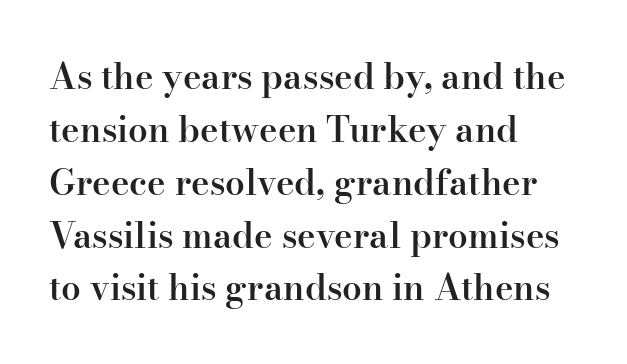
The paragraph shown leans on its left margin. This sample keeps an unexceptional amount of space between lines. Classification — serif. Rendered with straight, roman letterforms. Is this a fixed-width face? No — the glyphs have proportional, varying widths. The space beneath each line is pristine and unruled.
